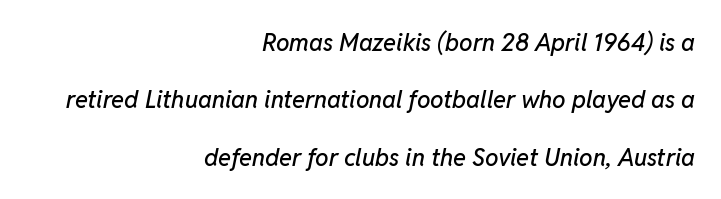
The image shows 24 px text type, italic (leaning right); set right-aligned, loose line spacing (2.39x), normal letter spacing, not underlined.
